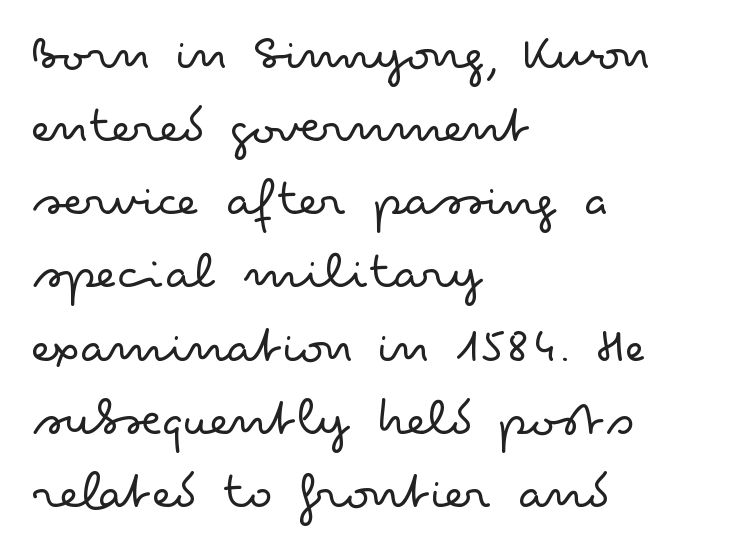
Q: Is the text bold? A: No.
Q: Is the text italic (slanted)? A: No, it is upright.
Q: Is the typeface a serif or a sans-serif typeface? A: Sans-serif.
Q: Is the text underlined? A: No.
Q: How is the paragraph aligned? A: Left-aligned.
Q: Is the spacing between letters normal or unusually wide? A: Normal.
Q: Is the spacing between lines tight, normal or loose? A: Normal.
Q: Width (condensed, normal, or wide)? A: Wide.
Q: Stroke contrast? A: Low.
Q: x-height? A: Small.
Q: Monospaced? A: No.
